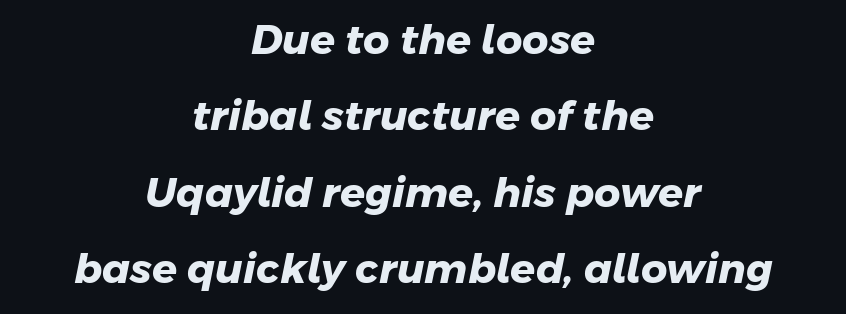
Tracking here is standard; glyphs follow each other at the usual distance. The rendering positions every line midway between the sides. The letters carry no serifs — their stems end cleanly without finishing strokes. Unmarked baselines from the first word to the last. A dark, heavy texture on the line: the type is bold.
